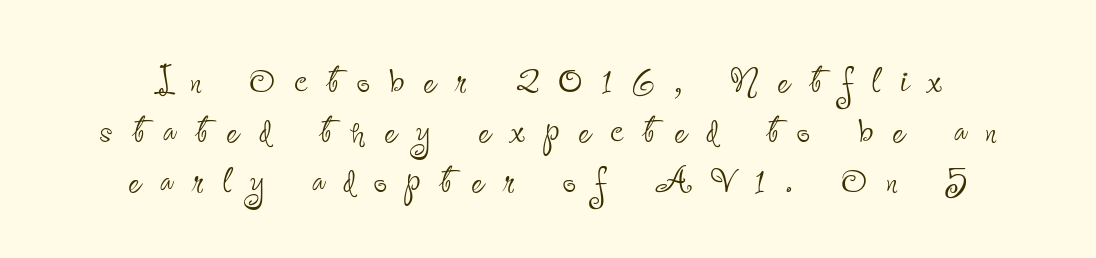
{"serif": "no", "bold": "no", "weight": "thin", "width": "condensed", "stroke_contrast": "low", "x_height": "small", "monospaced": "no", "underline": "no", "align": "center", "line_spacing": "tight", "line_spacing_ratio": 1.06, "letter_spacing": "wide", "letter_spacing_em": 0.4, "glyph_px": 47}
